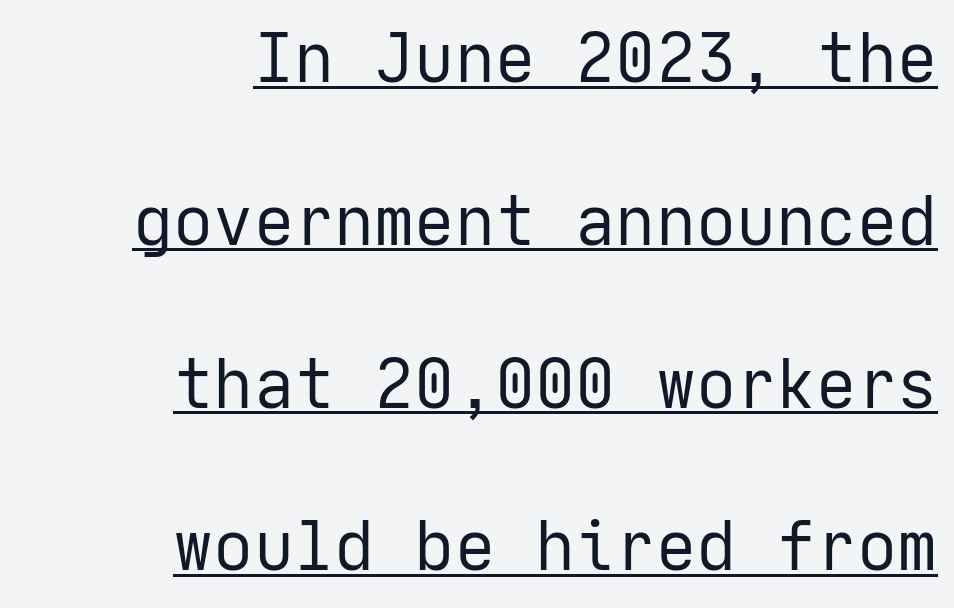
Q: Is the text bold? A: No.
Q: Is the text italic (slanted)? A: No, it is upright.
Q: Is the typeface a serif or a sans-serif typeface? A: Sans-serif.
Q: Is the text underlined? A: Yes.
Q: How is the paragraph aligned? A: Right-aligned.
Q: Is the spacing between letters normal or unusually wide? A: Normal.
Q: Is the spacing between lines tight, normal or loose? A: Loose.
Q: Width (condensed, normal, or wide)? A: Normal.
Q: Stroke contrast? A: Low.
Q: x-height? A: Medium.
